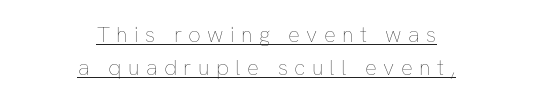
Honestly, the row spacing looks completely unremarkable. Italic? Not at all — the glyphs are vertical. Between one letter and the next there's a generous, obvious gap. Weight: regular or lighter.
